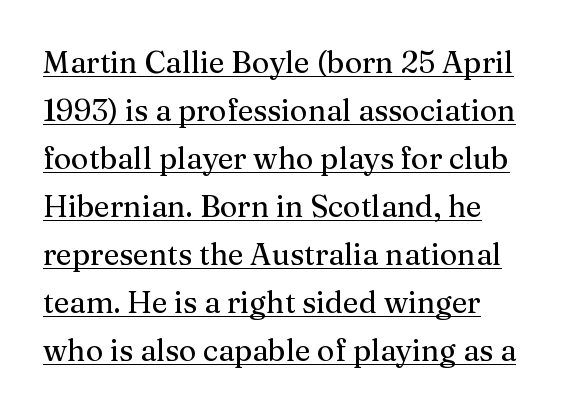
{"serif": "yes", "italic": "no", "width": "normal", "stroke_contrast": "medium", "x_height": "medium", "monospaced": "no", "underline": "yes", "align": "left", "line_spacing": "normal", "line_spacing_ratio": 1.6, "letter_spacing": "normal", "letter_spacing_em": 0.0, "glyph_px": 30}
